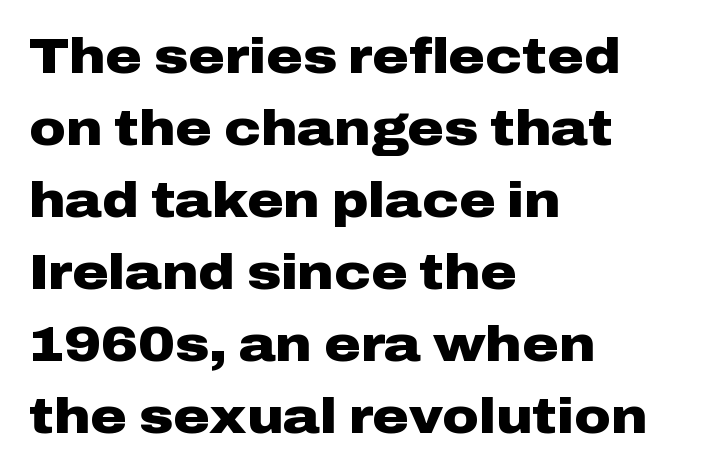
{"serif": "no", "italic": "no", "bold": "yes", "weight": "heavy", "width": "wide", "stroke_contrast": "low", "x_height": "medium", "monospaced": "no", "underline": "no", "align": "left", "line_spacing": "normal", "line_spacing_ratio": 1.44, "letter_spacing": "normal", "letter_spacing_em": 0.0, "glyph_px": 50}
